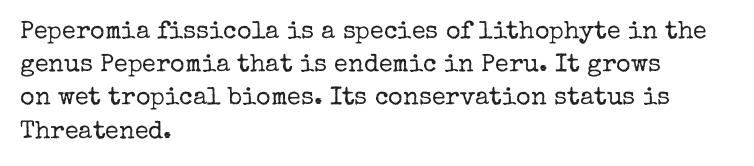
{"italic": "no", "bold": "no", "underline": "no", "align": "left", "line_spacing": "normal", "line_spacing_ratio": 1.33, "letter_spacing": "normal", "letter_spacing_em": 0.0, "glyph_px": 25}
